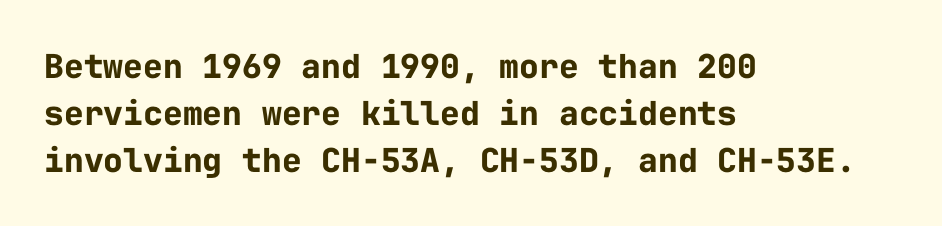
{"serif": "no", "italic": "no", "bold": "yes", "weight": "bold", "width": "normal", "stroke_contrast": "low", "x_height": "medium", "monospaced": "yes", "underline": "no", "align": "left", "line_spacing": "normal", "line_spacing_ratio": 1.42, "letter_spacing": "normal", "letter_spacing_em": 0.0, "glyph_px": 33}
